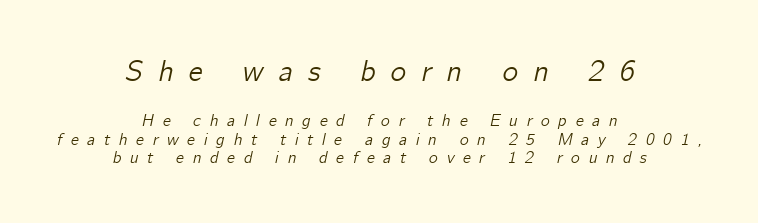
The image shows 30 px text type, italic (leaning right); set centered, tight line spacing (1.1x), unusually wide letter spacing (+0.5 em), not underlined; the first (top) block is 1.76x larger; low stroke contrast and a medium x-height.
